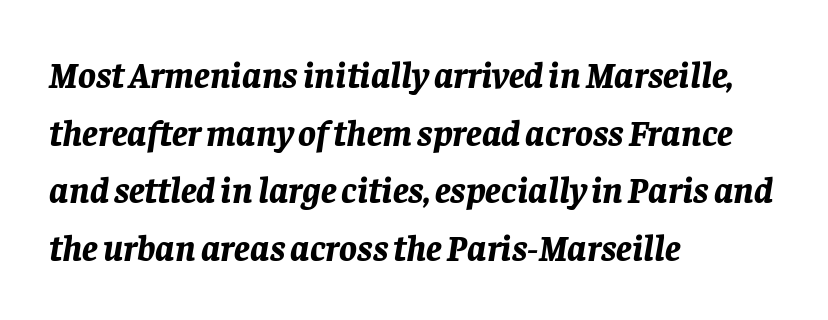
Proportional: the letters do not fall into vertical columns. The typesetting leans heavy: a genuine bold. Only glyphs here, with clear space below each row. Evenly set lines give the paragraph a standard silhouette. This is oblique type, the kind used for emphasis or titles.
